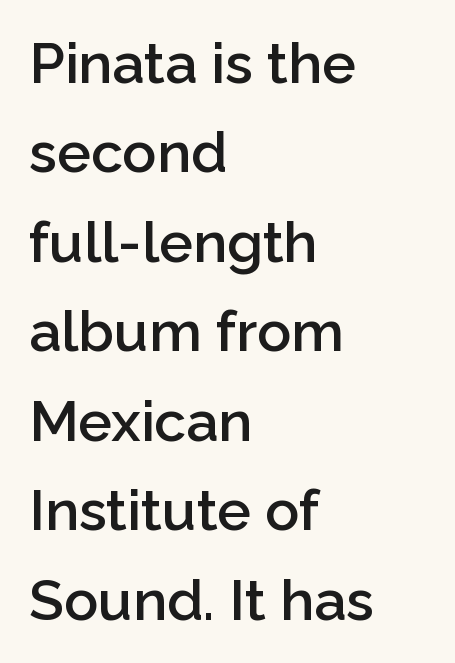
Q: Is the text bold? A: Semi-bold.
Q: Is the text italic (slanted)? A: No, it is upright.
Q: Is the typeface a serif or a sans-serif typeface? A: Sans-serif.
Q: Is the text underlined? A: No.
Q: How is the paragraph aligned? A: Left-aligned.
Q: Is the spacing between letters normal or unusually wide? A: Normal.
Q: Is the spacing between lines tight, normal or loose? A: Normal.
Q: Width (condensed, normal, or wide)? A: Normal.
Q: Stroke contrast? A: Low.
Q: x-height? A: Medium.
Q: Monospaced? A: No.
